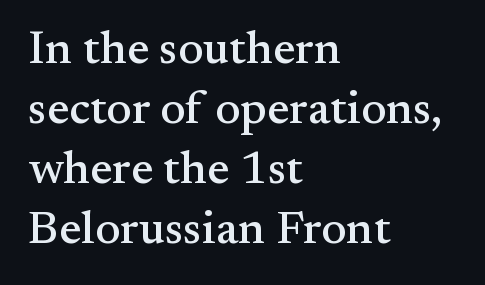
The image shows 47 px serif type, upright; set left-aligned, normal line spacing (1.28x), normal letter spacing, not underlined; medium stroke contrast and a small x-height.
